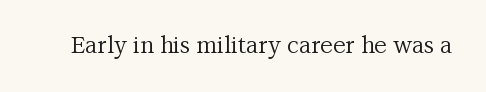
The image shows 23 px text type, upright; set normal letter spacing, not underlined.
